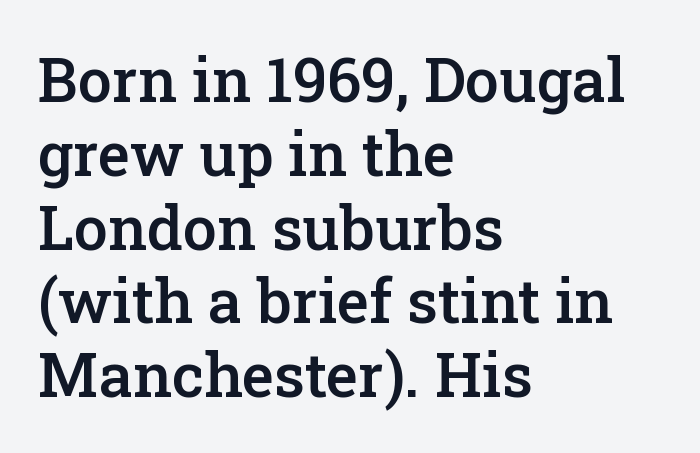
The image shows 61 px semibold serif type, upright; set left-aligned, line spacing 1.21x, normal letter spacing, not underlined; low stroke contrast and a medium x-height.
